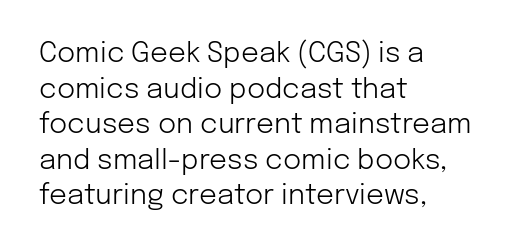
{"serif": "no", "italic": "no", "bold": "no", "weight": "light", "width": "normal", "stroke_contrast": "low", "x_height": "medium", "monospaced": "no", "underline": "no", "align": "left", "line_spacing": "normal", "line_spacing_ratio": 1.27, "letter_spacing": "normal", "letter_spacing_em": 0.0, "glyph_px": 28}
